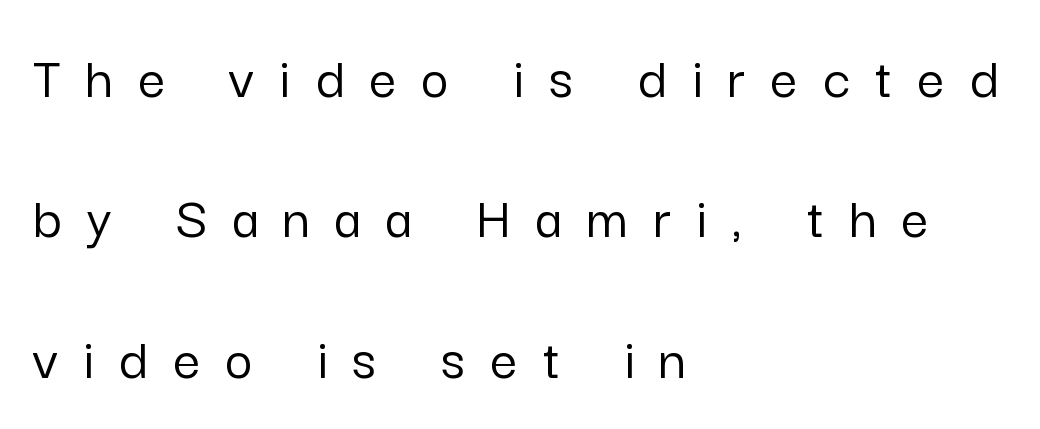
The image shows 60 px sans-serif type, upright; set left-aligned, loose line spacing (2.34x), unusually wide letter spacing (+0.42 em), not underlined; low stroke contrast and a medium x-height.
